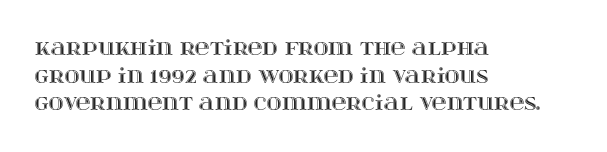
The image shows 20 px text type, upright; set left-aligned, normal line spacing (1.38x), normal letter spacing, not underlined.
